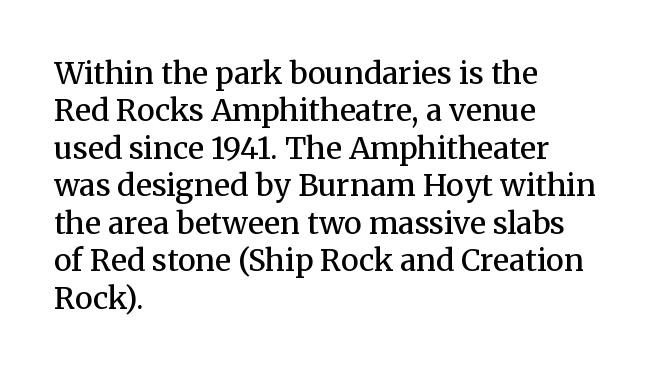
{"serif": "yes", "italic": "no", "bold": "semi", "weight": "semibold", "width": "normal", "stroke_contrast": "medium", "x_height": "medium", "monospaced": "no", "underline": "no", "align": "left", "line_spacing": "normal", "line_spacing_ratio": 1.25, "letter_spacing": "normal", "letter_spacing_em": 0.0, "glyph_px": 30}
